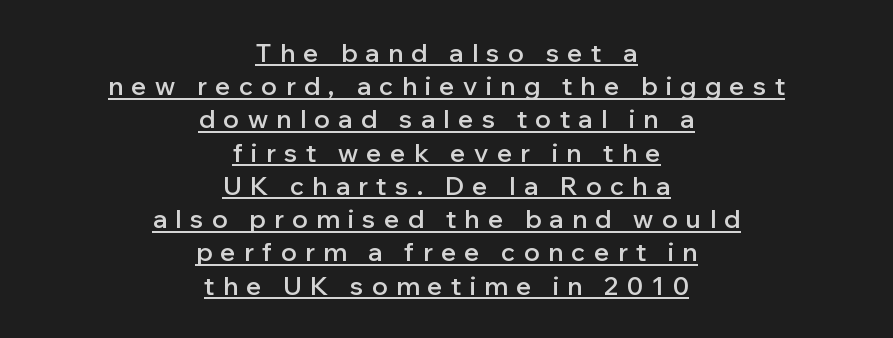
The rendering uses the underline text-decoration. Characters remain perfectly vertical along every line. These lines are centered, leaving both edges ragged. Leading matches the norm, producing a regular column.
